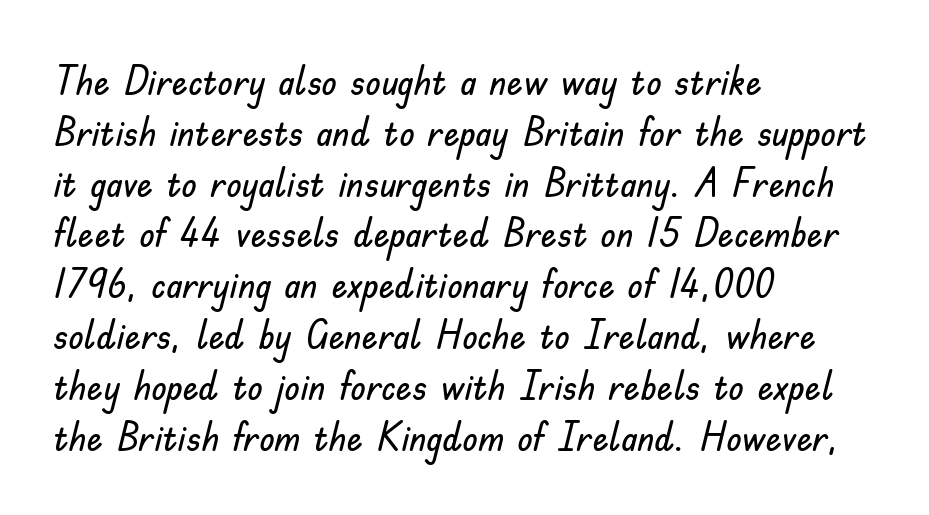
{"serif": "no", "width": "normal", "stroke_contrast": "low", "x_height": "small", "monospaced": "no", "underline": "no", "align": "left", "line_spacing": "normal", "line_spacing_ratio": 1.27, "letter_spacing": "normal", "letter_spacing_em": 0.0, "glyph_px": 40}
